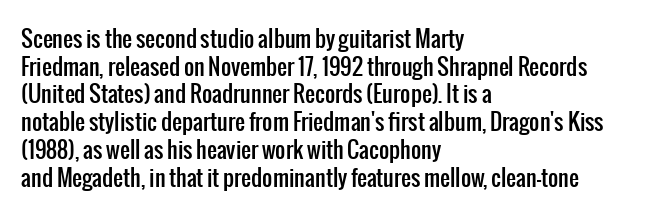
The image shows 22 px text type, upright; set left-aligned, normal line spacing (1.26x), normal letter spacing, not underlined.
